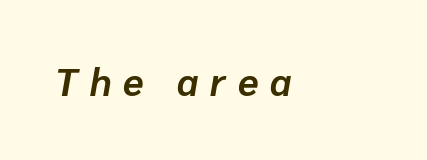
Between one letter and the next there's a generous, obvious gap. Plenty of ink on the page — the face is bold. Here the designer chose a conventional face with non-uniform glyph widths. The setting favours the left margin, as ordinary paragraphs usually do.
